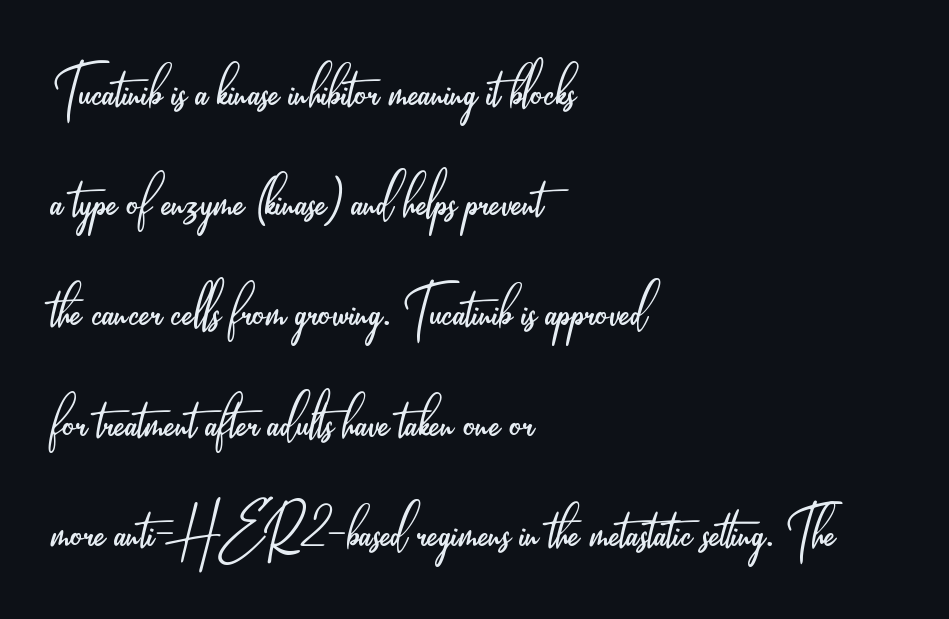
{"serif": "no", "bold": "no", "weight": "light", "width": "condensed", "stroke_contrast": "low", "x_height": "small", "monospaced": "no", "underline": "no", "align": "left", "line_spacing": "normal", "line_spacing_ratio": 1.47, "letter_spacing": "normal", "letter_spacing_em": 0.0, "glyph_px": 75}
